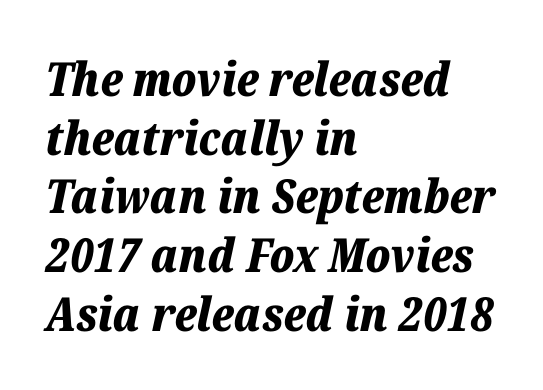
Think of a printed novel: that variable character pitch is what you see here. The tracking reads as untouched default to a designer's eye. Is the type slanted? Yes — the strokes lean at a clear angle. The vertical gap from one line to the next is medium.
